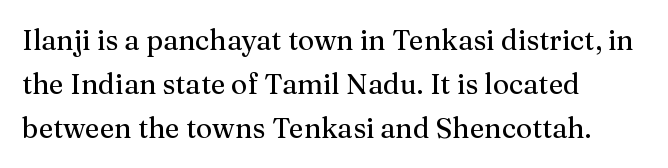
Q: Is the text italic (slanted)? A: No, it is upright.
Q: Is the typeface a serif or a sans-serif typeface? A: Serif.
Q: Is the text underlined? A: No.
Q: How is the paragraph aligned? A: Left-aligned.
Q: Is the spacing between letters normal or unusually wide? A: Normal.
Q: Is the spacing between lines tight, normal or loose? A: Normal.
Q: Width (condensed, normal, or wide)? A: Normal.
Q: Stroke contrast? A: Medium.
Q: x-height? A: Medium.
Q: Monospaced? A: No.
